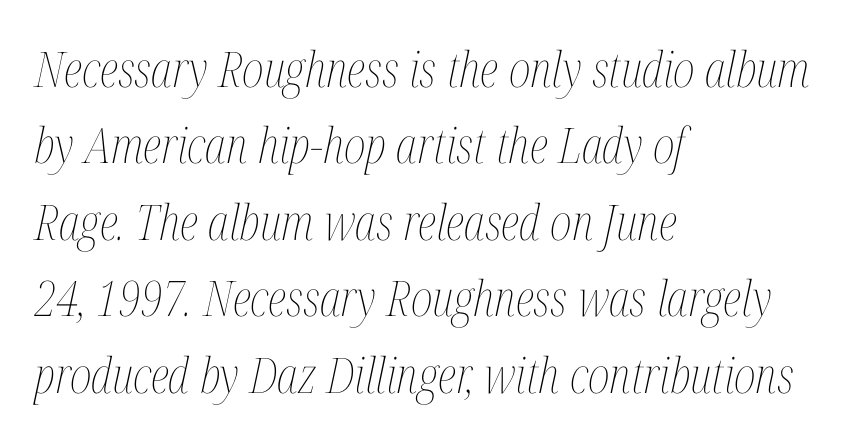
Q: Is the text bold? A: No.
Q: Is the text italic (slanted)? A: Yes, it leans right by about 12 degrees.
Q: Is the text underlined? A: No.
Q: How is the paragraph aligned? A: Left-aligned.
Q: Is the spacing between letters normal or unusually wide? A: Normal.
Q: Is the spacing between lines tight, normal or loose? A: Normal.
Q: Width (condensed, normal, or wide)? A: Condensed.
Q: Stroke contrast? A: Medium.
Q: x-height? A: Medium.
Q: Monospaced? A: No.
